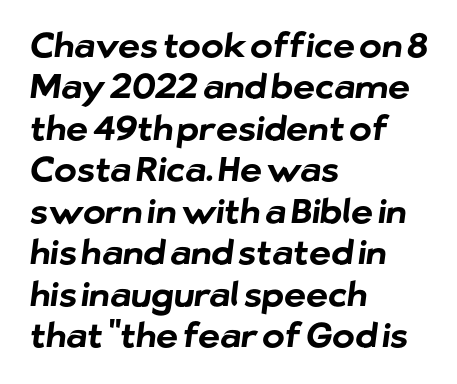
Q: Is the text bold? A: Yes.
Q: Is the typeface a serif or a sans-serif typeface? A: Sans-serif.
Q: Is the text underlined? A: No.
Q: How is the paragraph aligned? A: Left-aligned.
Q: Is the spacing between letters normal or unusually wide? A: Normal.
Q: Width (condensed, normal, or wide)? A: Normal.
Q: Stroke contrast? A: Low.
Q: x-height? A: Medium.
Q: Monospaced? A: No.
